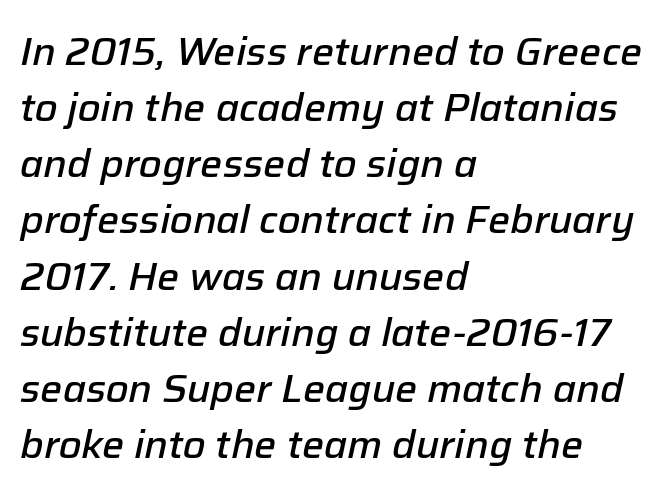
The image shows 39 px semibold type, italic (leaning right); set left-aligned, normal line spacing (1.44x), normal letter spacing, not underlined; low stroke contrast and a medium x-height.
